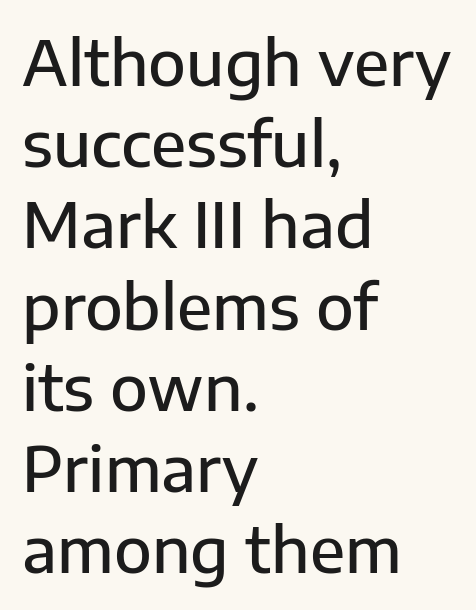
Quick note: not italic, upright. Is this a fixed-width face? No — the glyphs have proportional, varying widths. Typographic density is moderately raised because the face is semibold. Glyph-to-glyph distance matches everyday printed text. The area under the type is left untouched.
